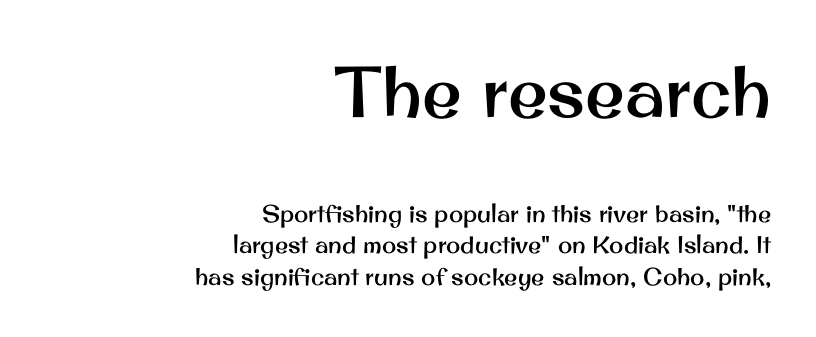
{"serif": "no", "italic": "no", "width": "normal", "stroke_contrast": "medium", "x_height": "small", "monospaced": "no", "underline": "no", "align": "right", "line_spacing": "normal", "line_spacing_ratio": 1.32, "letter_spacing": "normal", "letter_spacing_em": 0.0, "larger_block": "first", "size_ratio": 3.0, "glyph_px": 72}
